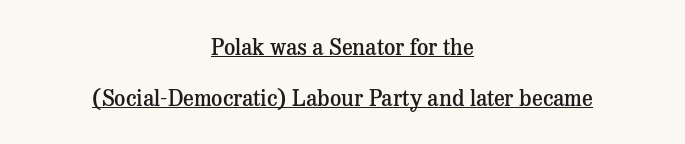
The image shows 22 px text type, upright; set centered, loose line spacing (2.33x), normal letter spacing, underlined.
